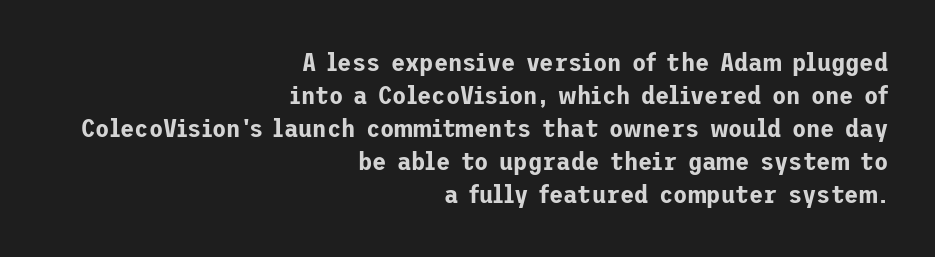
Q: Is the text italic (slanted)? A: No, it is upright.
Q: Is the text underlined? A: No.
Q: How is the paragraph aligned? A: Right-aligned.
Q: Is the spacing between letters normal or unusually wide? A: Normal.
Q: Is the spacing between lines tight, normal or loose? A: Normal.
